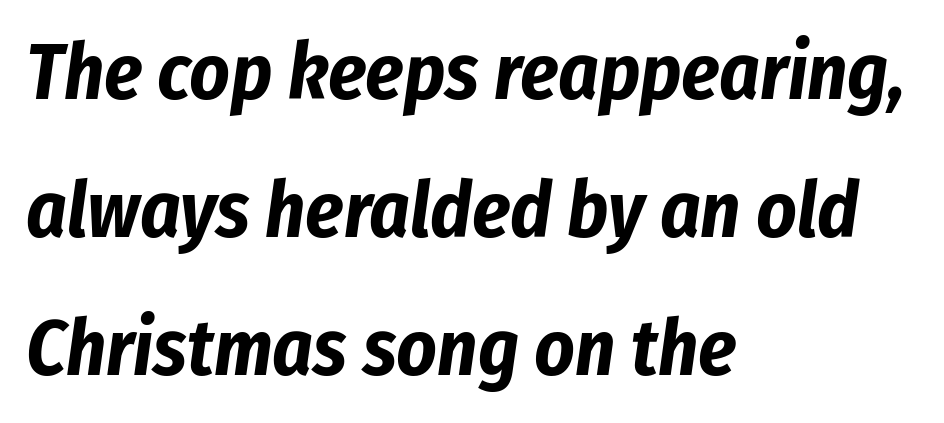
Style check: oblique. Nobody touched the tracking dial on this one. Nobody drew a line under any word here. Character widths vary here, with narrow letters taking less room than wide ones.
